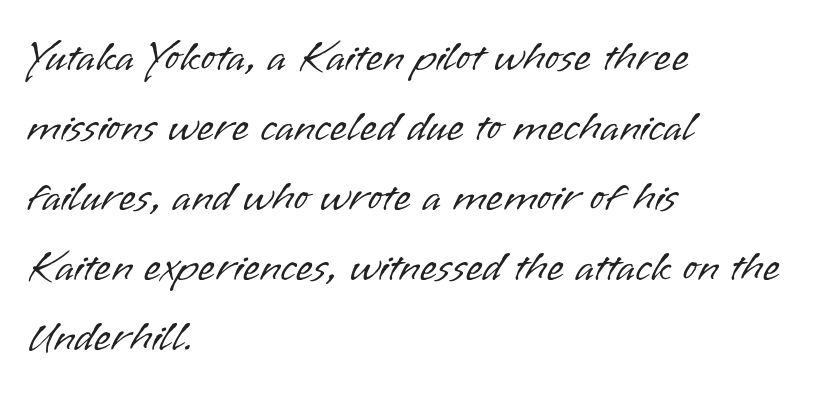
Baseline-to-baseline distance is the conventional proportion of letter height. Nobody touched the tracking dial on this one. I'd call this a sans setting — the letters go barefoot.
